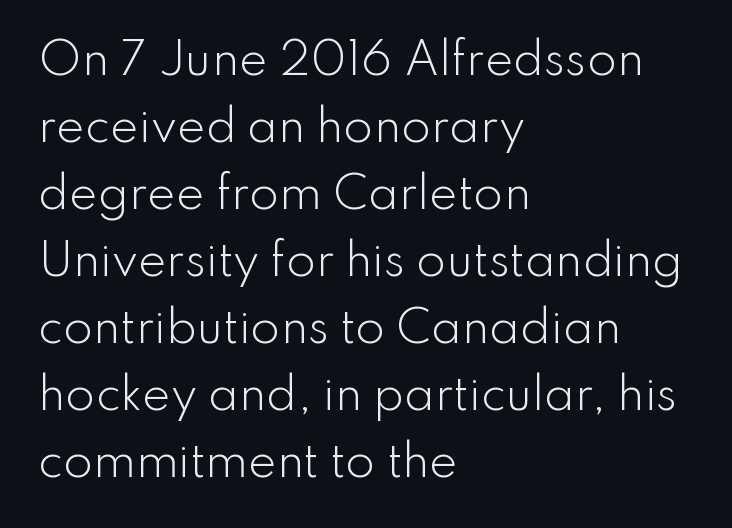
The image shows 43 px light sans-serif type, upright; set left-aligned, normal line spacing (1.56x), normal letter spacing, not underlined; low stroke contrast and a small x-height.
